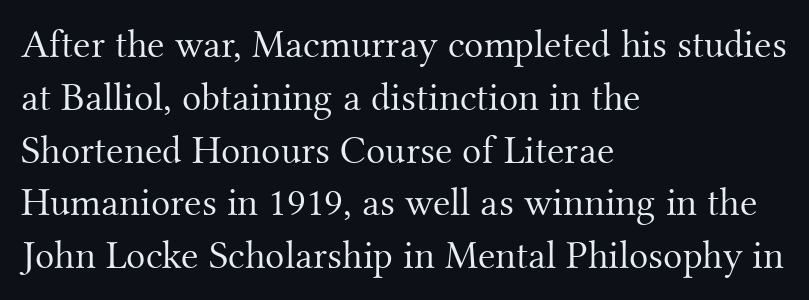
{"serif": "yes", "italic": "no", "bold": "no", "weight": "light", "width": "normal", "stroke_contrast": "medium", "x_height": "small", "monospaced": "no", "underline": "no", "align": "left", "line_spacing": "normal", "line_spacing_ratio": 1.32, "letter_spacing": "normal", "letter_spacing_em": 0.0, "glyph_px": 40}
